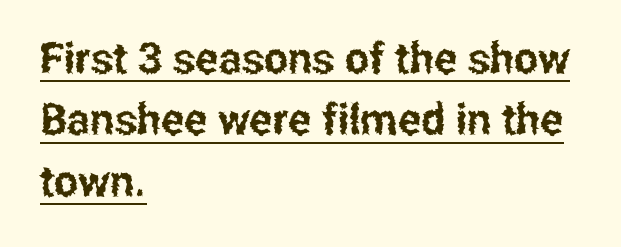
{"serif": "no", "italic": "no", "width": "condensed", "stroke_contrast": "low", "x_height": "medium", "monospaced": "no", "underline": "yes", "align": "left", "line_spacing": "normal", "line_spacing_ratio": 1.43, "letter_spacing": "normal", "letter_spacing_em": 0.0, "glyph_px": 43}
